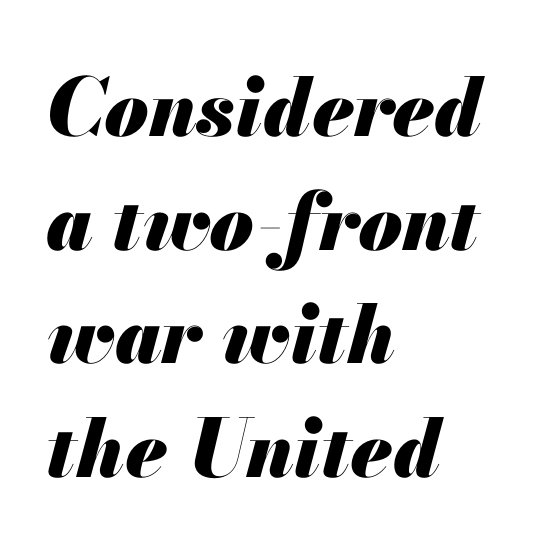
The image shows 80 px heavy type, italic (leaning right); set left-aligned, normal line spacing (1.42x), normal letter spacing, not underlined; medium stroke contrast and a small x-height.
